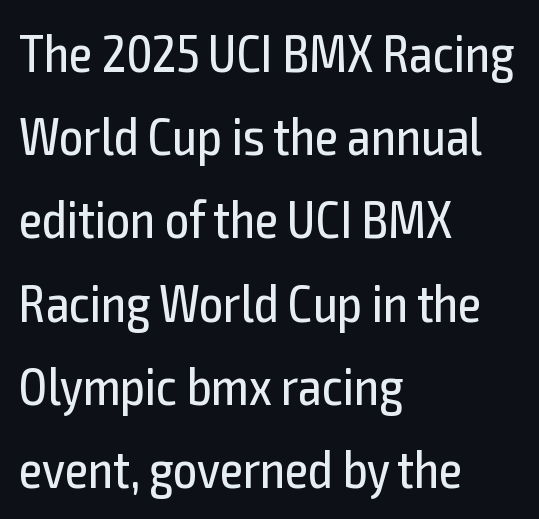
Q: Is the text bold? A: No.
Q: Is the text italic (slanted)? A: No, it is upright.
Q: Is the typeface a serif or a sans-serif typeface? A: Sans-serif.
Q: Is the text underlined? A: No.
Q: How is the paragraph aligned? A: Left-aligned.
Q: Is the spacing between letters normal or unusually wide? A: Normal.
Q: Is the spacing between lines tight, normal or loose? A: Normal.
Q: Width (condensed, normal, or wide)? A: Condensed.
Q: x-height? A: Medium.
Q: Monospaced? A: No.
